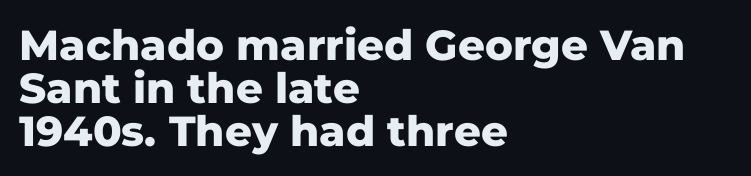
The image shows 42 px heavy sans-serif type, upright; set left-aligned, tight line spacing (1.02x), normal letter spacing, not underlined; low stroke contrast and a medium x-height.
